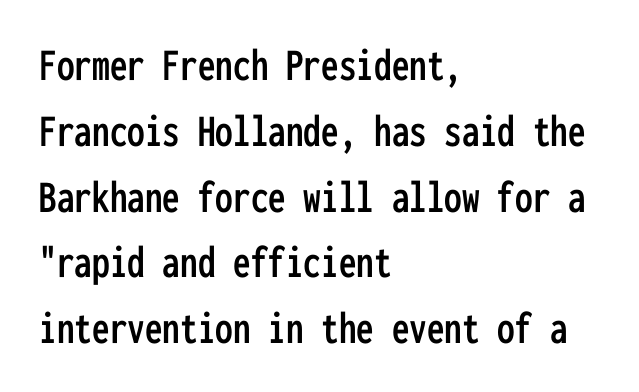
The image shows 47 px condensed sans-serif type, upright, monospaced; set left-aligned, normal line spacing (1.4x), normal letter spacing, not underlined; low stroke contrast and a medium x-height.
